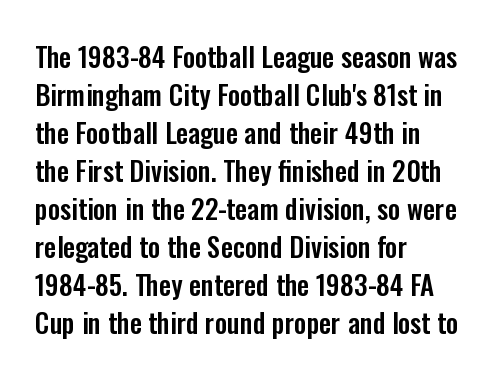
Q: Is the text italic (slanted)? A: No, it is upright.
Q: Is the text underlined? A: No.
Q: How is the paragraph aligned? A: Left-aligned.
Q: Is the spacing between letters normal or unusually wide? A: Normal.
Q: Is the spacing between lines tight, normal or loose? A: Normal.
